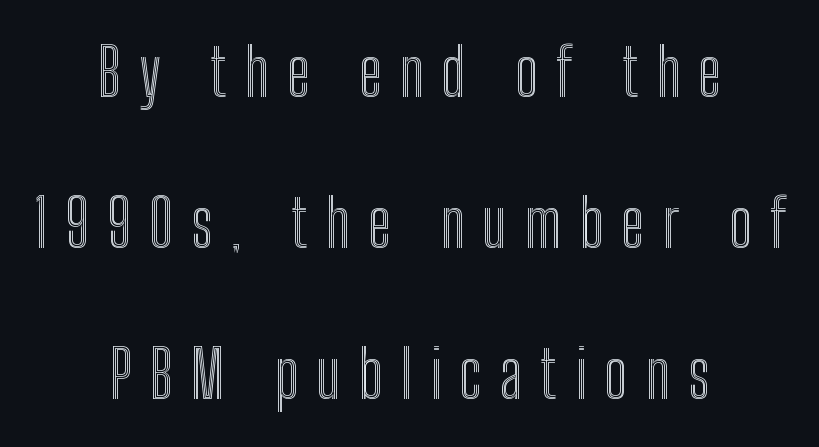
{"italic": "no", "width": "condensed", "x_height": "medium", "monospaced": "no", "underline": "no", "align": "center", "line_spacing": "loose", "line_spacing_ratio": 2.29, "letter_spacing": "wide", "letter_spacing_em": 0.27, "glyph_px": 66}
